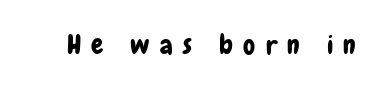
{"italic": "no", "underline": "no", "letter_spacing": "wide", "letter_spacing_em": 0.38, "glyph_px": 27}
